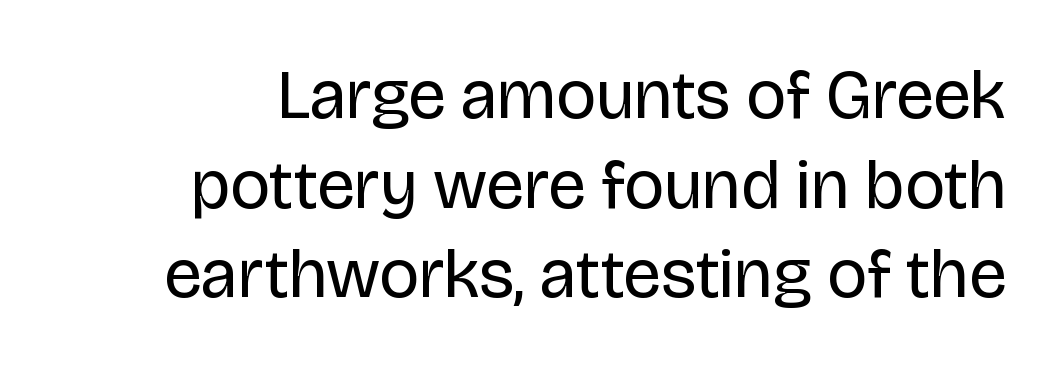
{"serif": "no", "italic": "no", "bold": "no", "weight": "regular", "width": "normal", "stroke_contrast": "low", "x_height": "large", "monospaced": "no", "underline": "no", "line_spacing": "normal", "line_spacing_ratio": 1.3, "letter_spacing": "normal", "letter_spacing_em": 0.0, "glyph_px": 69}
